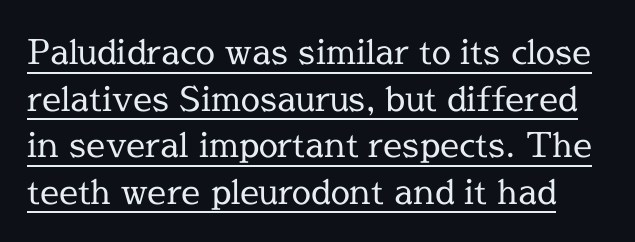
{"serif": "yes", "italic": "no", "bold": "no", "weight": "regular", "width": "normal", "x_height": "medium", "monospaced": "no", "underline": "yes", "line_spacing": "normal", "line_spacing_ratio": 1.37, "letter_spacing": "normal", "letter_spacing_em": 0.0, "glyph_px": 34}
